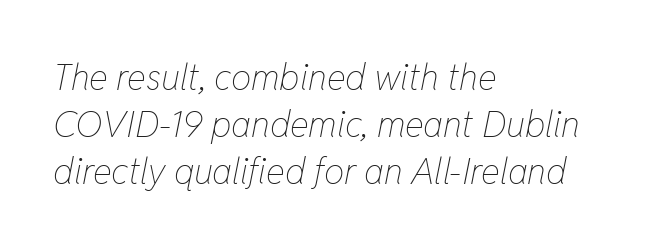
Q: Is the text bold? A: No.
Q: Is the text italic (slanted)? A: Yes, it leans right by about 11 degrees.
Q: Is the text underlined? A: No.
Q: How is the paragraph aligned? A: Left-aligned.
Q: Is the spacing between letters normal or unusually wide? A: Normal.
Q: Is the spacing between lines tight, normal or loose? A: Normal.
Q: Width (condensed, normal, or wide)? A: Condensed.
Q: Stroke contrast? A: Low.
Q: x-height? A: Medium.
Q: Monospaced? A: No.
